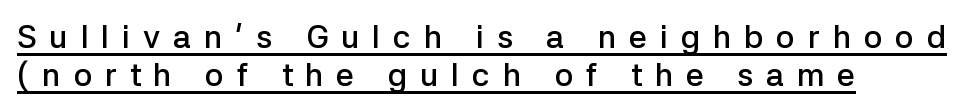
{"serif": "no", "italic": "no", "bold": "semi", "weight": "semibold", "width": "normal", "stroke_contrast": "low", "x_height": "medium", "monospaced": "no", "underline": "yes", "align": "left", "line_spacing_ratio": 1.19, "letter_spacing": "wide", "letter_spacing_em": 0.4, "glyph_px": 32}
